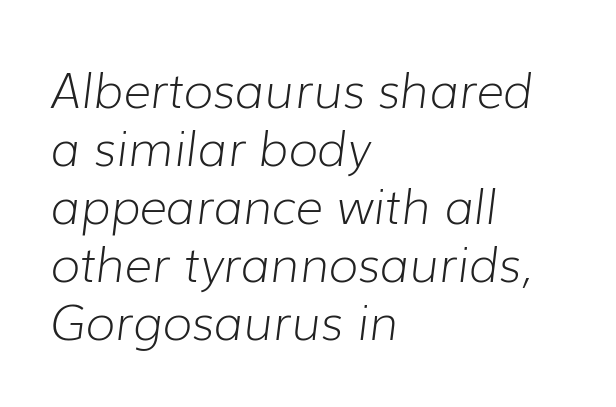
There's an unmistakable incline to the writing here. Here the glyphs are tracked normally, forming tight word shapes. Heaviness? Minimal to ordinary, like unemphasized prose. The words here are not underlined.
